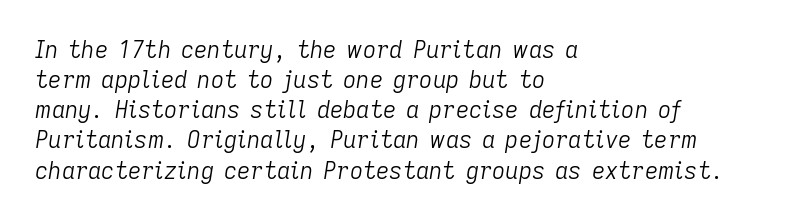
A typesetter would call this leading conventional body-copy spacing. Each row of text sits above clean, open space. The type is set solid horizontally, with unmodified tracking. The weight tops out at a normal text grade.
